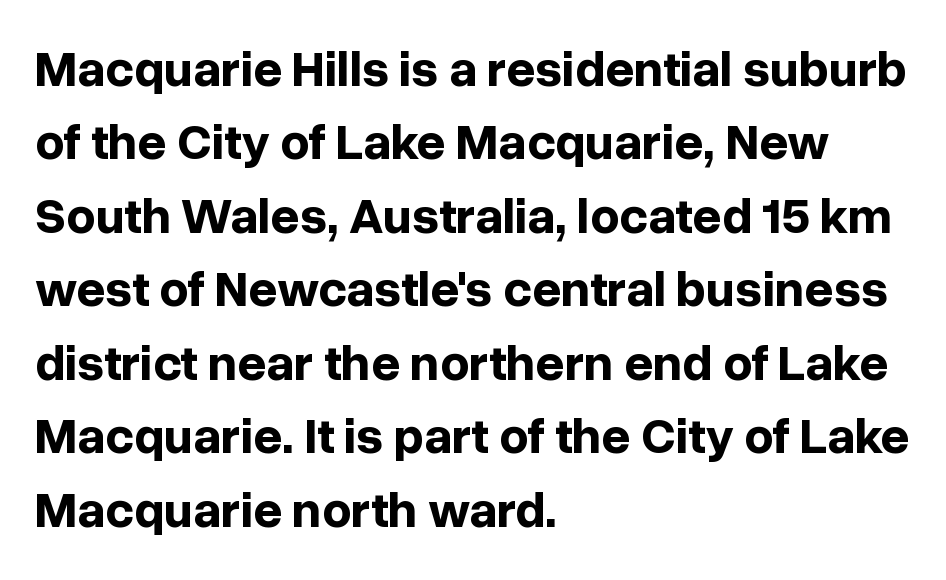
The image shows 51 px bold sans-serif type, upright; set left-aligned, normal line spacing (1.44x), normal letter spacing, not underlined; low stroke contrast and a medium x-height.
